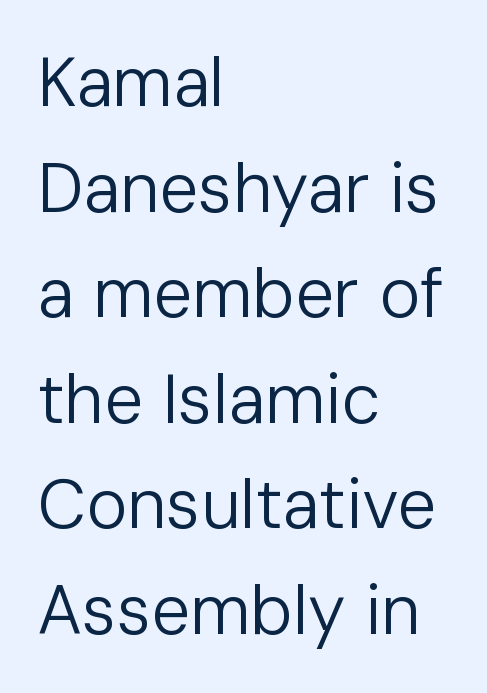
Is this a fixed-width face? No — the glyphs have proportional, varying widths. The gaps between neighbouring characters are ordinary and unremarkable. If you drew a line through each stem, it would be perfectly vertical. Counters stay open thanks to moderate or lighter strokes. Horizontally, the lines are justified to the leading edge only.
